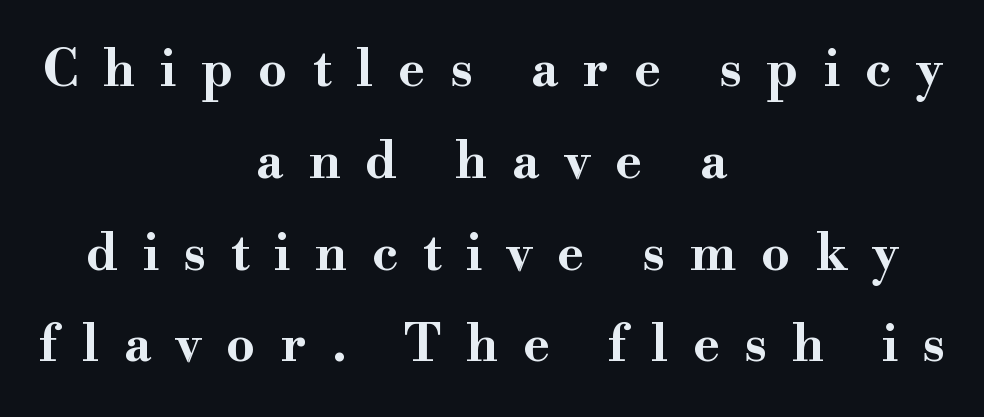
Look at the tracking — it's clearly loosened, letters drifting apart. The paragraph shown floats in the horizontal middle. Unlike italic type, these characters show no tilt at all. The strip under each line holds only bare page.
